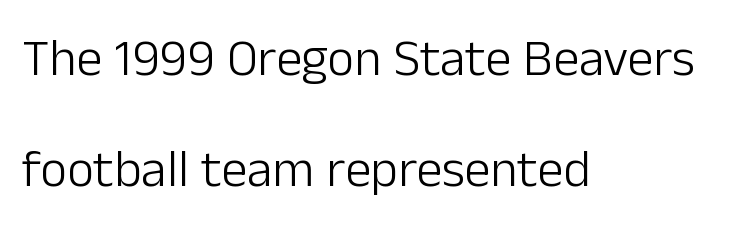
Q: Is the text bold? A: No.
Q: Is the text italic (slanted)? A: No, it is upright.
Q: Is the typeface a serif or a sans-serif typeface? A: Sans-serif.
Q: Is the text underlined? A: No.
Q: How is the paragraph aligned? A: Left-aligned.
Q: Is the spacing between letters normal or unusually wide? A: Normal.
Q: Is the spacing between lines tight, normal or loose? A: Loose.
Q: Width (condensed, normal, or wide)? A: Normal.
Q: Stroke contrast? A: Low.
Q: x-height? A: Medium.
Q: Monospaced? A: No.
